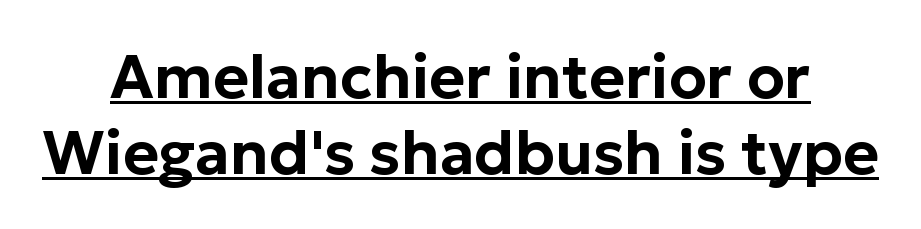
{"serif": "no", "italic": "no", "width": "normal", "stroke_contrast": "low", "x_height": "medium", "monospaced": "no", "underline": "yes", "align": "center", "line_spacing_ratio": 1.24, "letter_spacing": "normal", "letter_spacing_em": 0.0, "glyph_px": 61}
